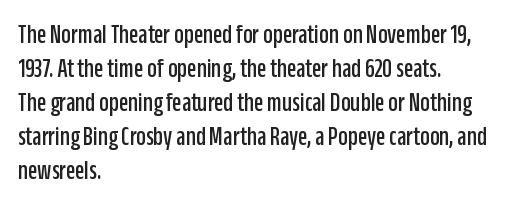
This sample uses plain, unmodified letter spacing. The setting favours the left margin, as ordinary paragraphs usually do. Does the lettering tilt? It doesn't — this is upright. Is there much room between lines? A standard amount, neither cramped nor airy.
